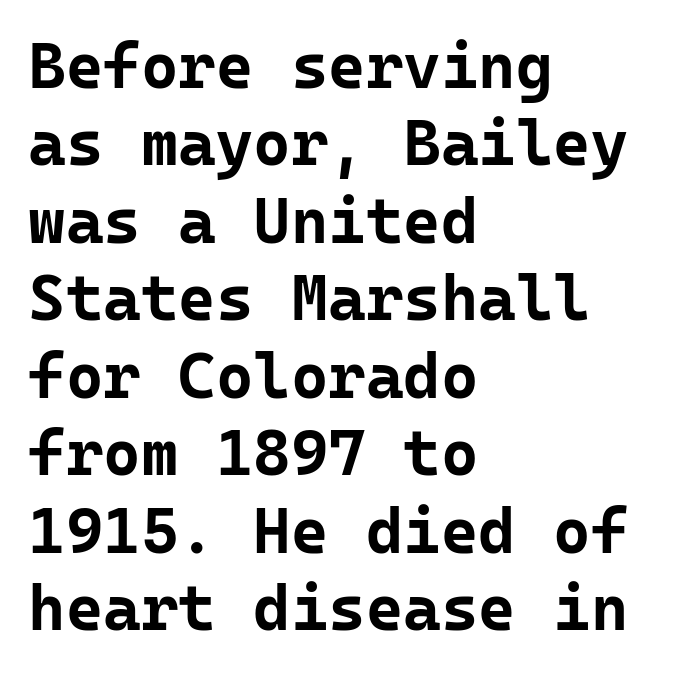
A dark, heavy texture on the line: the type is bold. Does the type have serifs? No, each stem ends abruptly. The gaps between neighbouring characters are ordinary and unremarkable. The face used here is monospaced, like something from a code editor.
